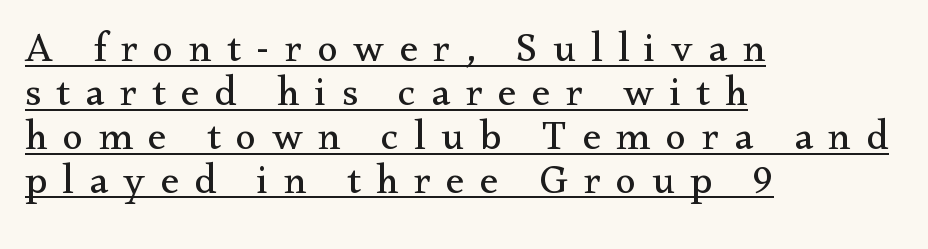
{"serif": "yes", "italic": "no", "bold": "no", "weight": "regular", "width": "normal", "stroke_contrast": "medium", "x_height": "small", "monospaced": "no", "underline": "yes", "align": "left", "line_spacing": "tight", "line_spacing_ratio": 1.07, "letter_spacing": "wide", "letter_spacing_em": 0.38, "glyph_px": 41}
